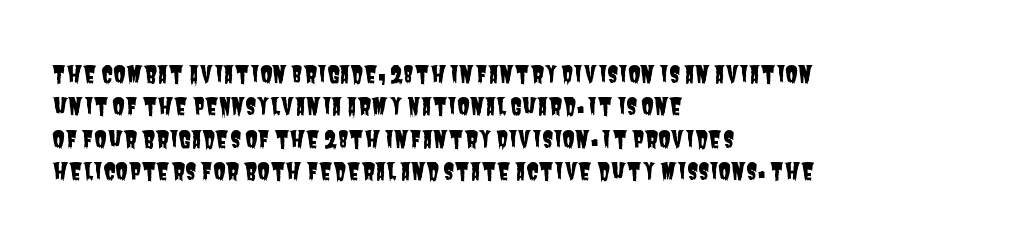
{"underline": "no", "align": "left", "line_spacing": "normal", "line_spacing_ratio": 1.41, "letter_spacing": "normal", "letter_spacing_em": 0.0, "glyph_px": 23}
